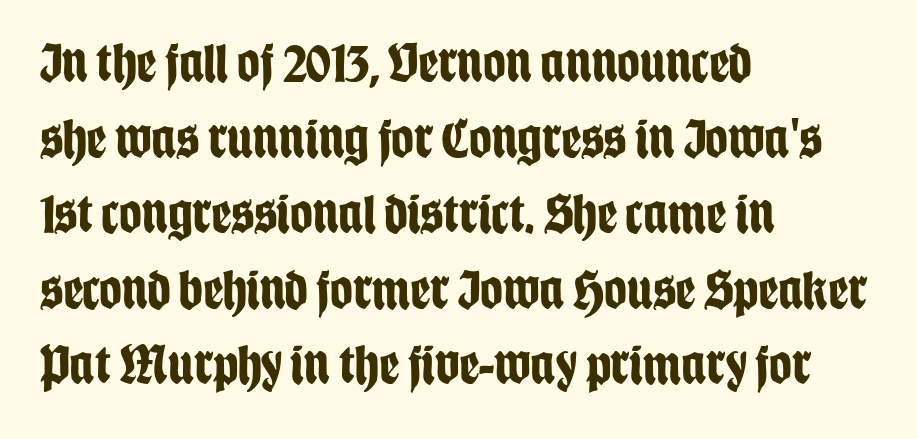
{"serif": "no", "italic": "no", "bold": "yes", "weight": "bold", "width": "condensed", "stroke_contrast": "low", "x_height": "large", "monospaced": "no", "underline": "no", "align": "left", "line_spacing": "normal", "line_spacing_ratio": 1.35, "letter_spacing": "normal", "letter_spacing_em": 0.0, "glyph_px": 56}
